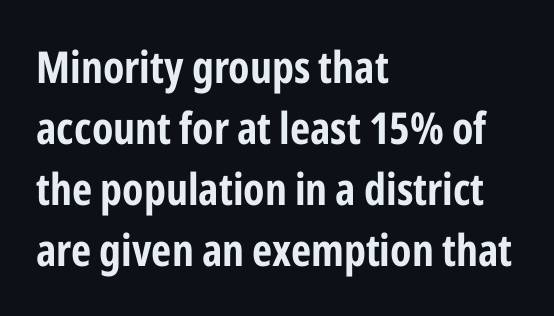
{"serif": "no", "italic": "no", "bold": "yes", "weight": "bold", "width": "condensed", "stroke_contrast": "low", "x_height": "medium", "monospaced": "no", "underline": "no", "align": "left", "line_spacing": "normal", "line_spacing_ratio": 1.39, "letter_spacing": "normal", "letter_spacing_em": 0.0, "glyph_px": 44}
